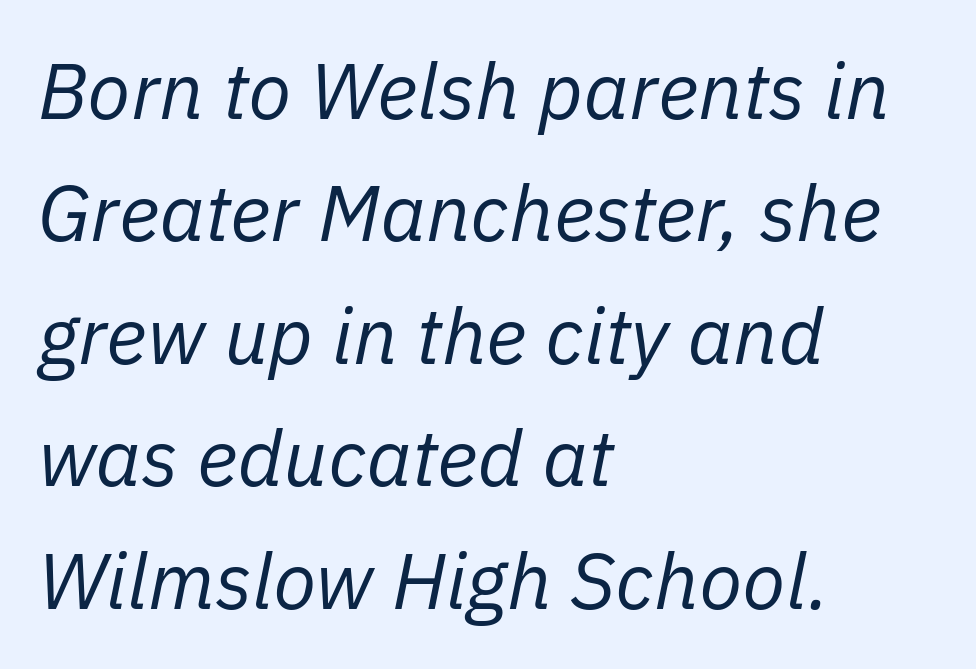
Q: Is the text bold? A: No.
Q: Is the text italic (slanted)? A: Yes, it leans right by about 11 degrees.
Q: Is the text underlined? A: No.
Q: How is the paragraph aligned? A: Left-aligned.
Q: Is the spacing between letters normal or unusually wide? A: Normal.
Q: Is the spacing between lines tight, normal or loose? A: Normal.
Q: Width (condensed, normal, or wide)? A: Normal.
Q: Stroke contrast? A: Low.
Q: x-height? A: Medium.
Q: Monospaced? A: No.
